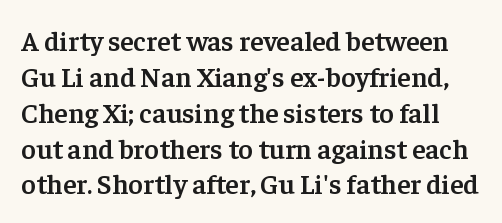
Q: Is the text bold? A: Semi-bold.
Q: Is the text italic (slanted)? A: No, it is upright.
Q: Is the typeface a serif or a sans-serif typeface? A: Serif.
Q: Is the text underlined? A: No.
Q: Is the spacing between letters normal or unusually wide? A: Normal.
Q: Is the spacing between lines tight, normal or loose? A: Normal.
Q: Width (condensed, normal, or wide)? A: Normal.
Q: Stroke contrast? A: Low.
Q: x-height? A: Medium.
Q: Monospaced? A: No.
